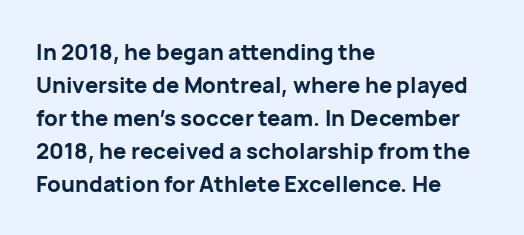
You'd pick this weight for a headline — it's a proper bold. The lettering holds an erect, upright posture throughout. Glance below the letters and you will spot only blank space. Layout note: lines flush left. Characters follow at the spacing the type designer built in. These lines sit exactly where default settings would place them.
